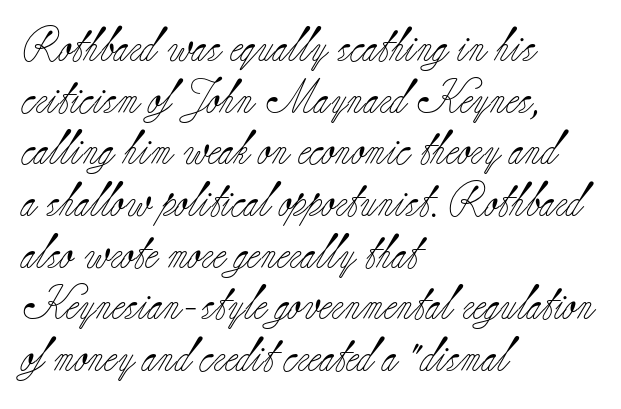
The image shows 34 px light serif type; set left-aligned, normal line spacing (1.52x), normal letter spacing, not underlined; low stroke contrast and a small x-height.
